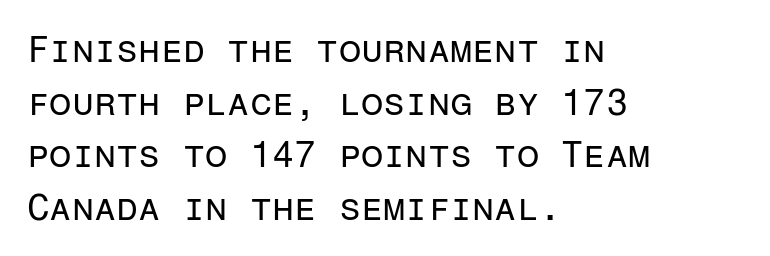
{"serif": "no", "italic": "no", "bold": "no", "weight": "regular", "width": "normal", "stroke_contrast": "low", "x_height": "medium", "monospaced": "yes", "underline": "no", "align": "left", "line_spacing": "normal", "line_spacing_ratio": 1.46, "letter_spacing": "normal", "letter_spacing_em": 0.0, "glyph_px": 36}
